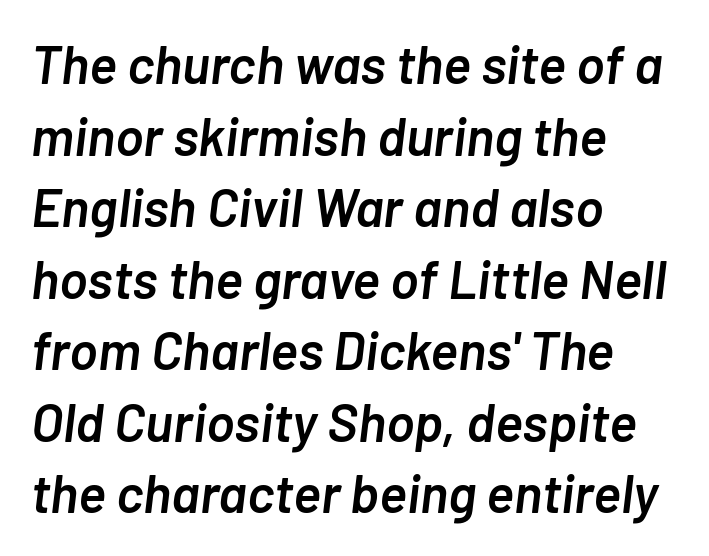
{"italic": "yes", "lean": "right", "slant_degrees": 7, "bold": "semi", "weight": "semibold", "width": "normal", "stroke_contrast": "low", "x_height": "medium", "monospaced": "no", "underline": "no", "align": "left", "line_spacing": "normal", "line_spacing_ratio": 1.35, "letter_spacing": "normal", "letter_spacing_em": 0.0, "glyph_px": 53}
